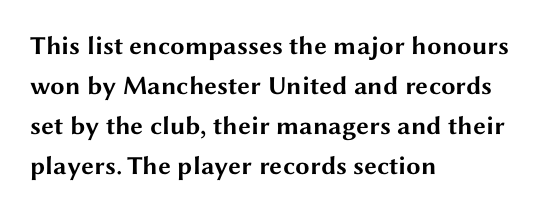
The letterforms sit shoulder to shoulder at normal distance. If you measured baseline to baseline, you'd find a middling distance. The specimen omits any rule beneath the text block's lines. These lines stack with their left ends in a neat column.
